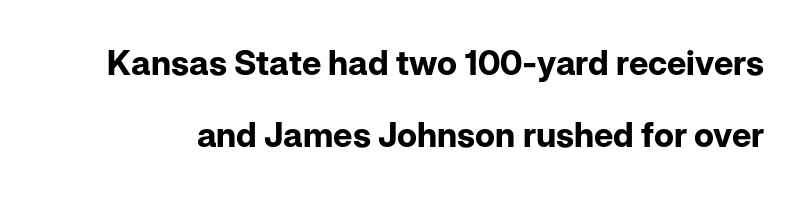
Q: Is the text bold? A: Yes.
Q: Is the text italic (slanted)? A: No, it is upright.
Q: Is the typeface a serif or a sans-serif typeface? A: Sans-serif.
Q: Is the text underlined? A: No.
Q: Is the spacing between letters normal or unusually wide? A: Normal.
Q: Is the spacing between lines tight, normal or loose? A: Loose.
Q: Width (condensed, normal, or wide)? A: Normal.
Q: Stroke contrast? A: Low.
Q: x-height? A: Medium.
Q: Monospaced? A: No.
